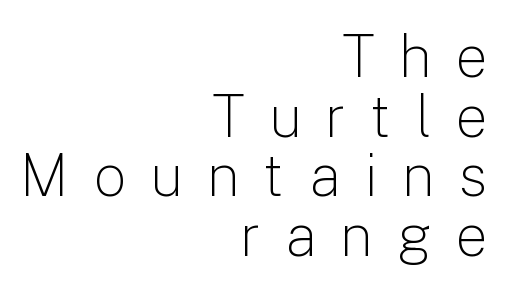
Q: Is the text bold? A: No.
Q: Is the text italic (slanted)? A: No, it is upright.
Q: Is the typeface a serif or a sans-serif typeface? A: Sans-serif.
Q: Is the text underlined? A: No.
Q: How is the paragraph aligned? A: Right-aligned.
Q: Is the spacing between letters normal or unusually wide? A: Unusually wide.
Q: Is the spacing between lines tight, normal or loose? A: Tight.
Q: Width (condensed, normal, or wide)? A: Normal.
Q: Stroke contrast? A: Low.
Q: x-height? A: Medium.
Q: Monospaced? A: No.
